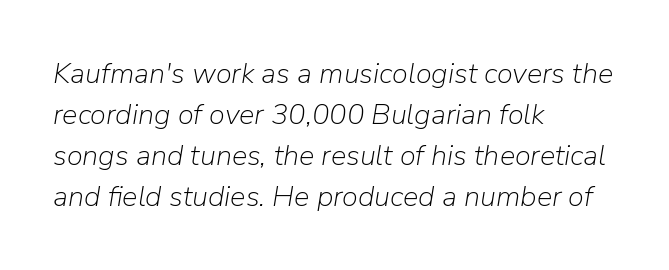
Q: Is the text bold? A: No.
Q: Is the text italic (slanted)? A: Yes, it leans right by about 9 degrees.
Q: Is the text underlined? A: No.
Q: How is the paragraph aligned? A: Left-aligned.
Q: Is the spacing between letters normal or unusually wide? A: Normal.
Q: Is the spacing between lines tight, normal or loose? A: Normal.
Q: Width (condensed, normal, or wide)? A: Normal.
Q: Stroke contrast? A: Low.
Q: x-height? A: Medium.
Q: Monospaced? A: No.
